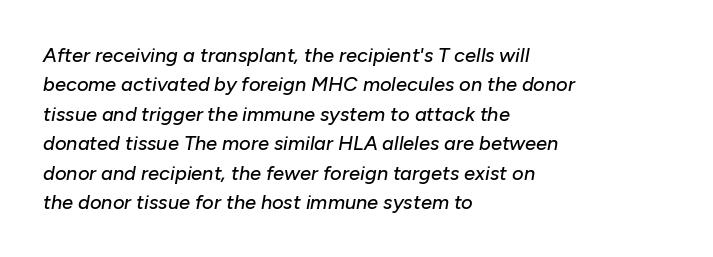
Rule under the text: the space is simply empty. Layout note: lines flush left. The type is set solid horizontally, with unmodified tracking. Characters are canted at an angle relative to the baseline's perpendicular. Baseline-to-baseline distance is the conventional proportion of letter height.
